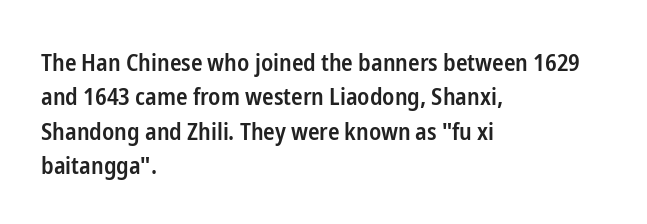
{"italic": "no", "bold": "semi", "underline": "no", "align": "left", "line_spacing": "normal", "line_spacing_ratio": 1.43, "letter_spacing": "normal", "letter_spacing_em": 0.0, "glyph_px": 24}
